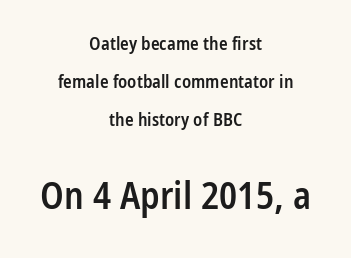
The image shows 37 px semibold, condensed sans-serif type, upright; set centered, loose line spacing (2.1x), normal letter spacing, not underlined; the second (bottom) block is 2.06x larger; low stroke contrast and a medium x-height.
